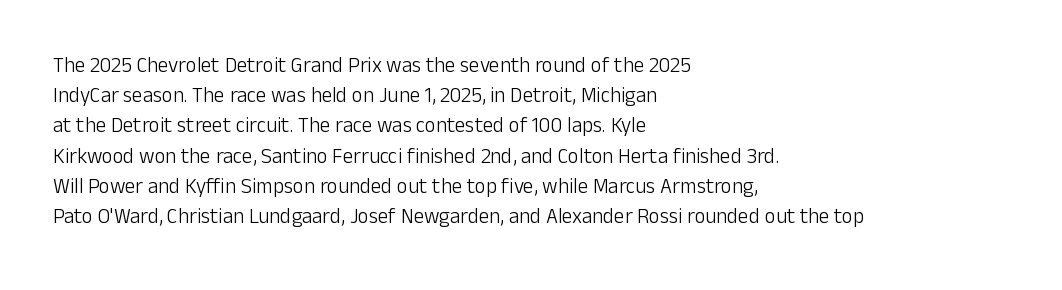
The image shows 21 px text type, upright; set left-aligned, normal line spacing (1.44x), normal letter spacing, not underlined.
